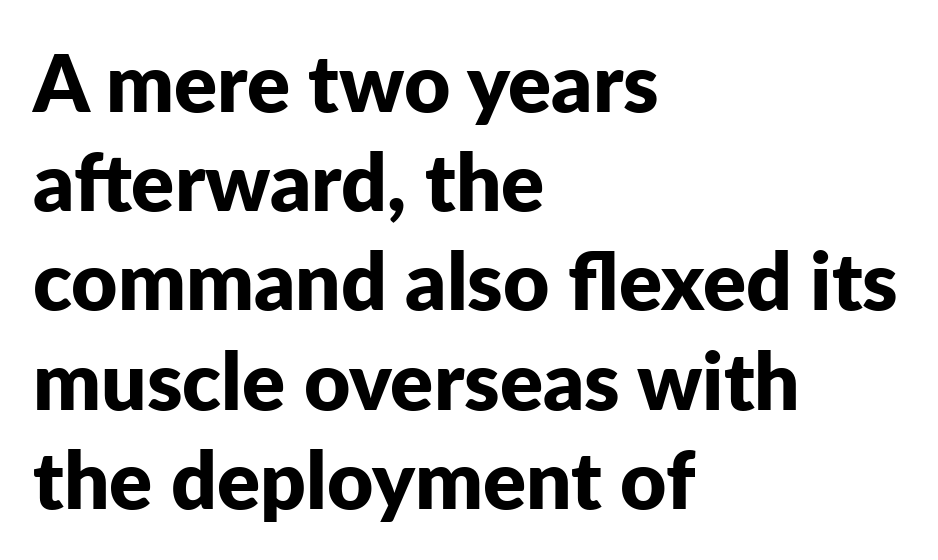
The image shows 80 px bold sans-serif type, upright; set left-aligned, line spacing 1.24x, normal letter spacing, not underlined; low stroke contrast and a medium x-height.
